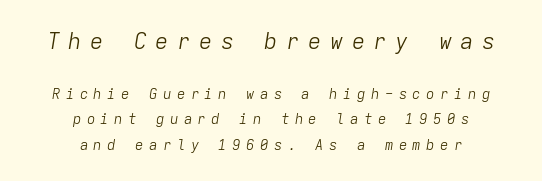
{"italic": "yes", "lean": "right", "slant_degrees": 9, "bold": "no", "underline": "no", "align": "center", "line_spacing_ratio": 1.82, "letter_spacing": "wide", "letter_spacing_em": 0.39, "larger_block": "first", "size_ratio": 1.57, "glyph_px": 22}
